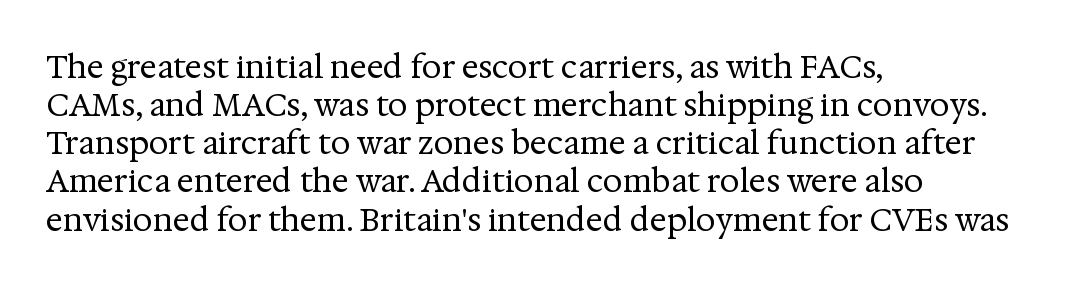
The paragraph shown leans on its left margin. The face used here is rendered with its standard letterfit. Serif or sans? Serif — the stroke terminals have little feet. On a weight scale, this lands at 450 or below. Character widths vary here, with narrow letters taking less room than wide ones.
